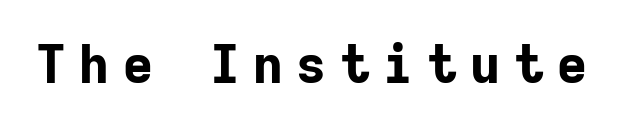
Q: Is the text bold? A: Yes.
Q: Is the text italic (slanted)? A: No, it is upright.
Q: Is the typeface a serif or a sans-serif typeface? A: Sans-serif.
Q: Is the text underlined? A: No.
Q: Is the spacing between letters normal or unusually wide? A: Unusually wide.
Q: Width (condensed, normal, or wide)? A: Normal.
Q: Stroke contrast? A: Low.
Q: x-height? A: Medium.
Q: Monospaced? A: Yes.
